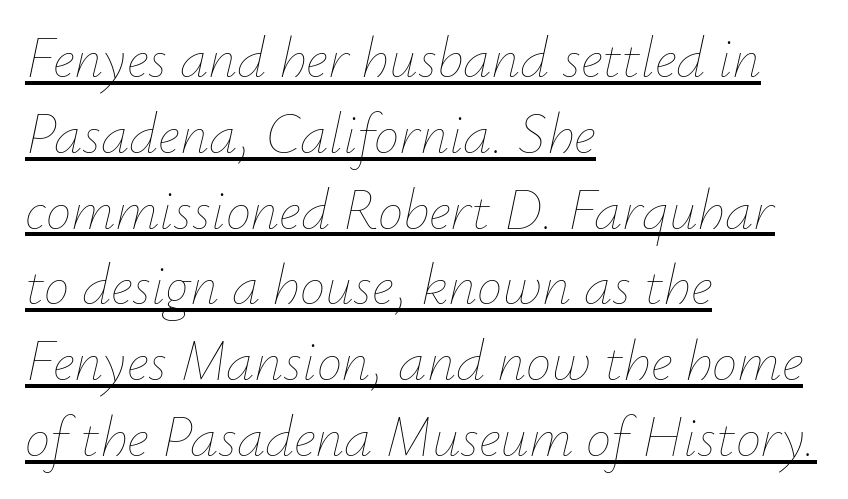
Each letter keeps its own natural width here, so spacing adapts to shape. Line beginnings align vertically; line endings do not. The vertical gap from one line to the next is medium. Stem width sits at or under what a default text font uses. Between one letter and the next there's only the usual sliver of space.
